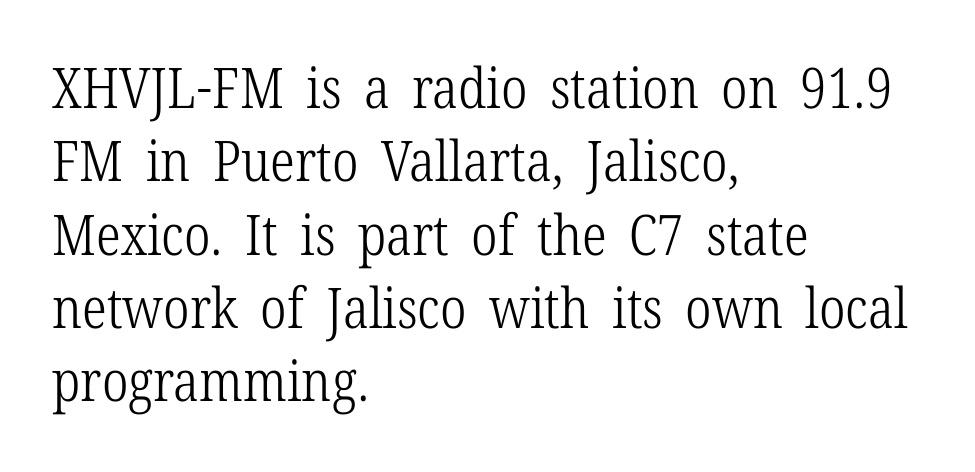
{"serif": "yes", "italic": "no", "bold": "no", "weight": "light", "width": "condensed", "stroke_contrast": "low", "x_height": "medium", "monospaced": "no", "underline": "no", "align": "left", "line_spacing": "normal", "line_spacing_ratio": 1.31, "letter_spacing": "normal", "letter_spacing_em": 0.0, "glyph_px": 56}
